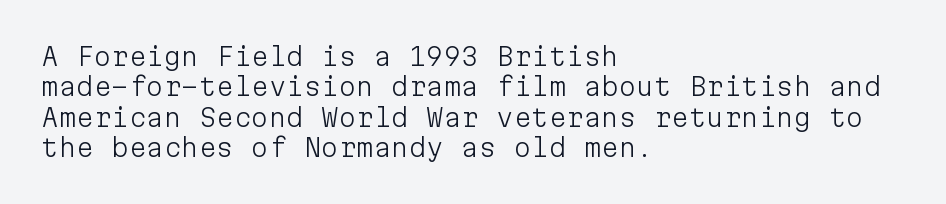
{"italic": "no", "bold": "no", "underline": "no", "align": "left", "line_spacing_ratio": 1.22, "letter_spacing": "normal", "letter_spacing_em": 0.0, "glyph_px": 25}
